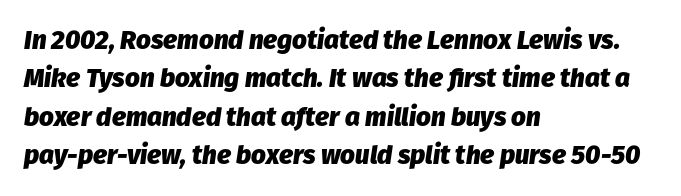
Q: Is the text bold? A: Yes.
Q: Is the text italic (slanted)? A: Yes, it leans right by about 8 degrees.
Q: Is the text underlined? A: No.
Q: How is the paragraph aligned? A: Left-aligned.
Q: Is the spacing between letters normal or unusually wide? A: Normal.
Q: Is the spacing between lines tight, normal or loose? A: Normal.
